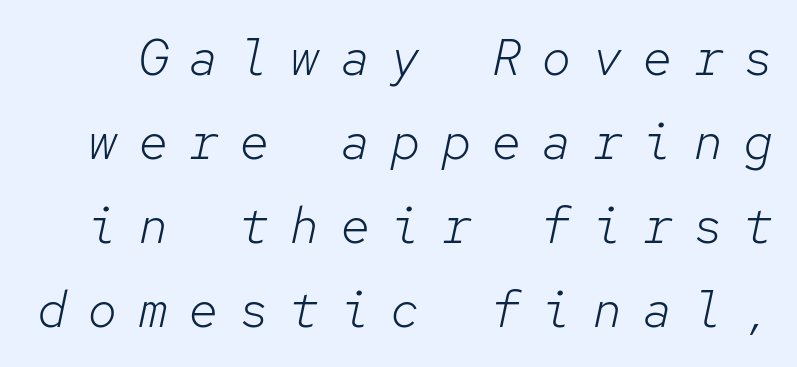
{"italic": "yes", "lean": "right", "slant_degrees": 12, "bold": "no", "weight": "light", "width": "normal", "stroke_contrast": "low", "x_height": "medium", "monospaced": "yes", "underline": "no", "line_spacing": "normal", "line_spacing_ratio": 1.65, "letter_spacing": "wide", "letter_spacing_em": 0.39, "glyph_px": 51}
